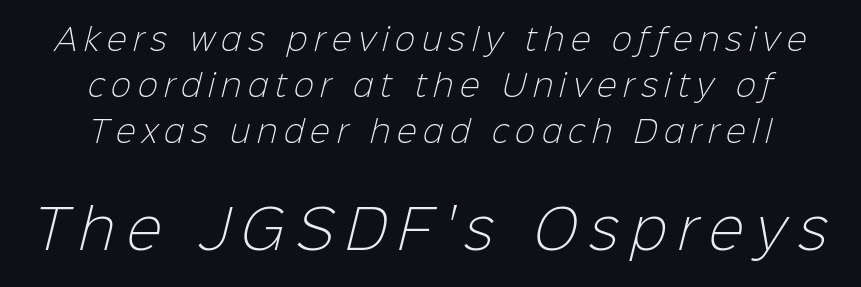
{"serif": "no", "bold": "no", "weight": "light", "width": "normal", "stroke_contrast": "low", "x_height": "medium", "monospaced": "no", "underline": "no", "align": "center", "line_spacing": "normal", "line_spacing_ratio": 1.54, "letter_spacing": "wide", "letter_spacing_em": 0.22, "larger_block": "second", "size_ratio": 1.77, "glyph_px": 53}
